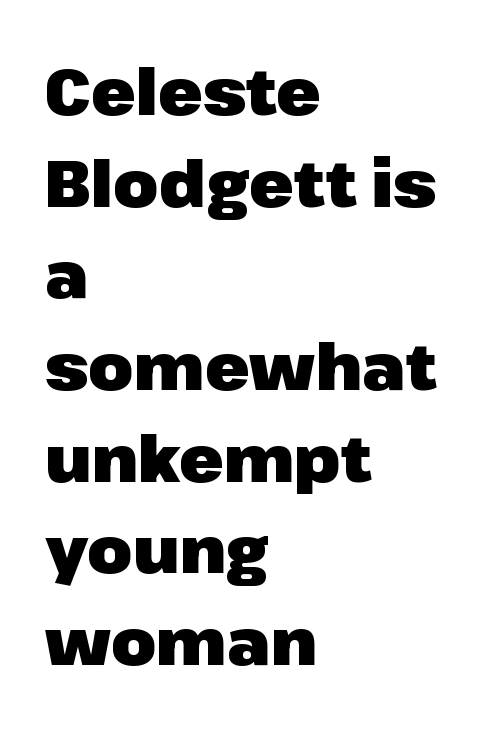
Q: Is the text bold? A: Yes.
Q: Is the text italic (slanted)? A: No, it is upright.
Q: Is the typeface a serif or a sans-serif typeface? A: Sans-serif.
Q: Is the text underlined? A: No.
Q: How is the paragraph aligned? A: Left-aligned.
Q: Is the spacing between letters normal or unusually wide? A: Normal.
Q: Is the spacing between lines tight, normal or loose? A: Normal.
Q: Width (condensed, normal, or wide)? A: Normal.
Q: Stroke contrast? A: Low.
Q: x-height? A: Medium.
Q: Monospaced? A: No.
